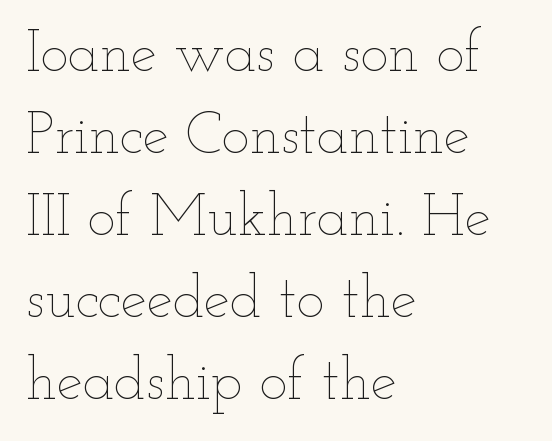
No heavy texture on the line: the type isn't bold. Note the varied advance widths — an 'i' is clearly narrower than an 'm'. Nope, not italic — everything's standing straight. The letters sit at their default tracking, neither squeezed nor spread.
